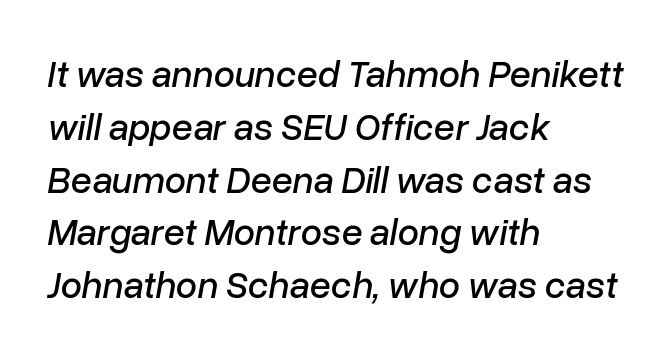
The image shows 38 px text type, italic (leaning right); set left-aligned, normal line spacing (1.39x), normal letter spacing, not underlined; low stroke contrast and a medium x-height.
